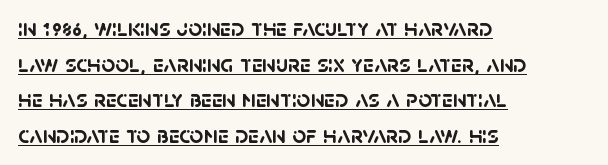
{"bold": "yes", "underline": "yes", "align": "left", "line_spacing": "normal", "line_spacing_ratio": 1.48, "letter_spacing": "normal", "letter_spacing_em": 0.0, "glyph_px": 24}
